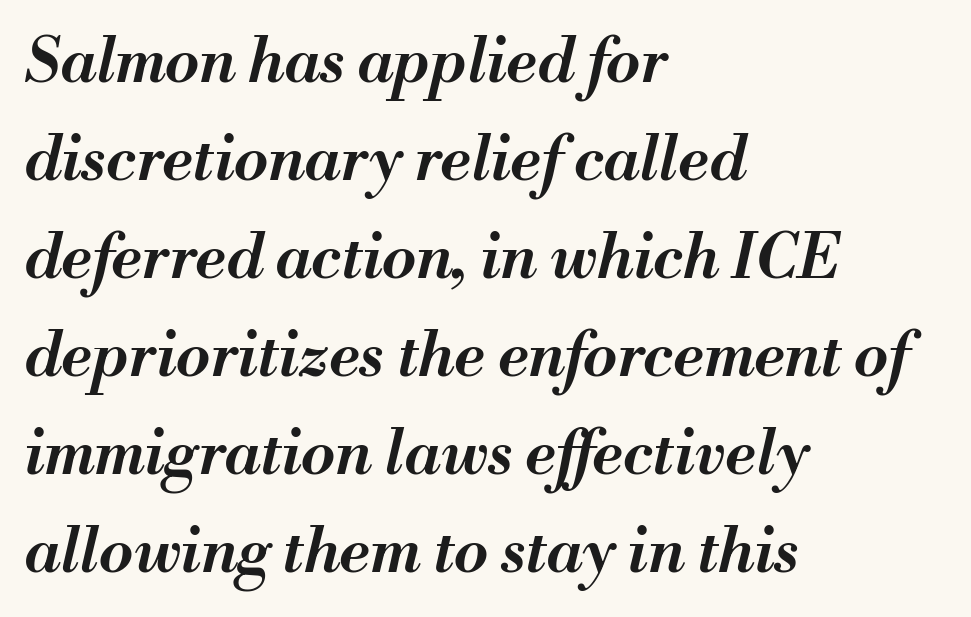
Q: Is the text bold? A: Semi-bold.
Q: Is the text italic (slanted)? A: Yes, it leans right by about 13 degrees.
Q: Is the text underlined? A: No.
Q: How is the paragraph aligned? A: Left-aligned.
Q: Is the spacing between letters normal or unusually wide? A: Normal.
Q: Is the spacing between lines tight, normal or loose? A: Normal.
Q: Width (condensed, normal, or wide)? A: Normal.
Q: Stroke contrast? A: Medium.
Q: x-height? A: Small.
Q: Monospaced? A: No.
